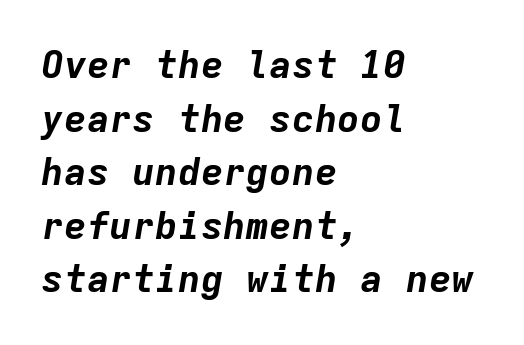
The image shows 38 px bold type, italic (leaning right), monospaced; set left-aligned, normal line spacing (1.41x), normal letter spacing, not underlined; low stroke contrast and a medium x-height.
